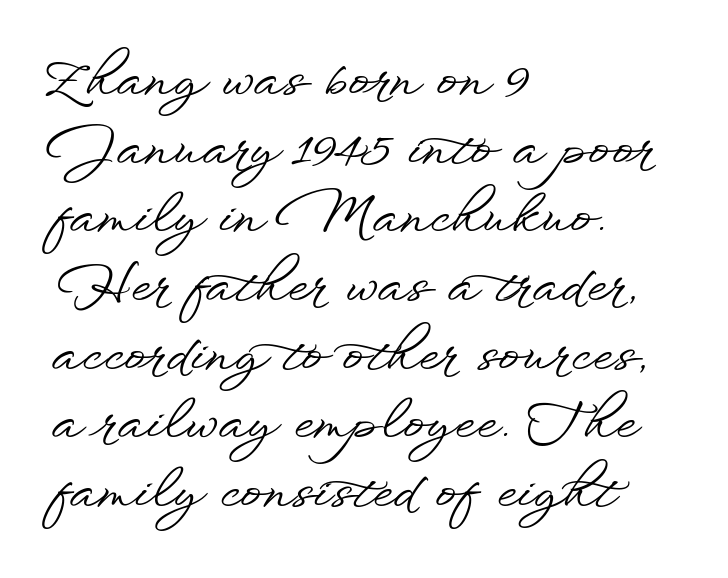
The image shows 52 px wide sans-serif type; set left-aligned, normal line spacing (1.32x), normal letter spacing, not underlined; low stroke contrast and a small x-height.
